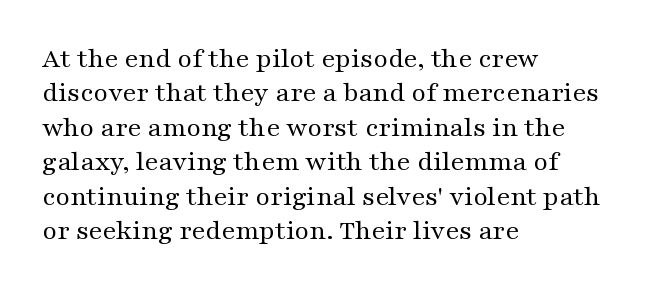
{"serif": "yes", "italic": "no", "bold": "no", "weight": "regular", "width": "wide", "stroke_contrast": "medium", "x_height": "medium", "monospaced": "no", "underline": "no", "align": "left", "line_spacing_ratio": 1.23, "letter_spacing": "normal", "letter_spacing_em": 0.0, "glyph_px": 28}
